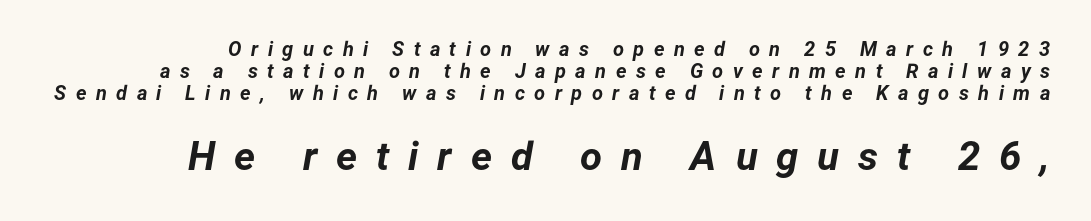
The letters advance in unequal steps, a hallmark of proportional type. The passage shown has open, widely tracked lettering throughout. You get the small type first, then a jump to larger type. Every character sits at an angle, as italics do.
